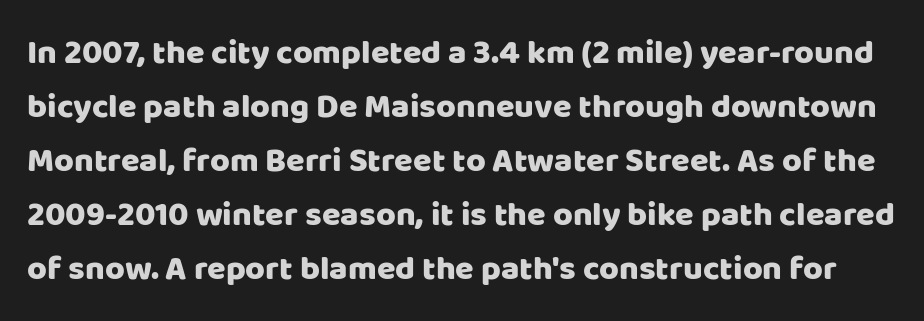
The image shows 34 px sans-serif type, upright; set normal line spacing (1.59x), normal letter spacing, not underlined; low stroke contrast and a large x-height.
